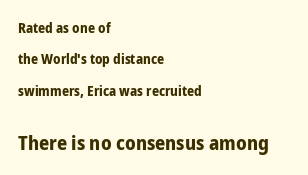
{"italic": "no", "bold": "yes", "underline": "no", "align": "left", "line_spacing": "loose", "line_spacing_ratio": 2.25, "letter_spacing": "normal", "letter_spacing_em": 0.0, "larger_block": "second", "size_ratio": 1.43, "glyph_px": 20}
